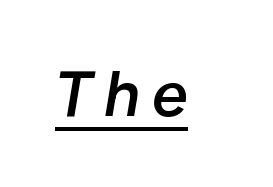
Q: Is the text bold? A: Semi-bold.
Q: Is the text italic (slanted)? A: Yes, it leans right by about 10 degrees.
Q: Is the text underlined? A: Yes.
Q: Width (condensed, normal, or wide)? A: Normal.
Q: Stroke contrast? A: Low.
Q: x-height? A: Medium.
Q: Monospaced? A: No.
